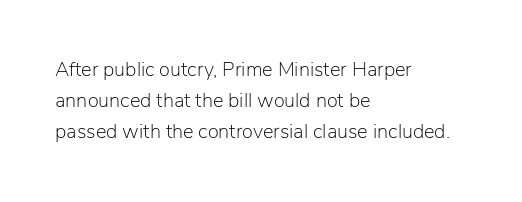
Between one letter and the next there's only the usual sliver of space. Letters rest on an invisible, unmarked baseline. Does the copy run flush right? No — it runs flush left. Nothing heavy about these letters — not bold at all.
